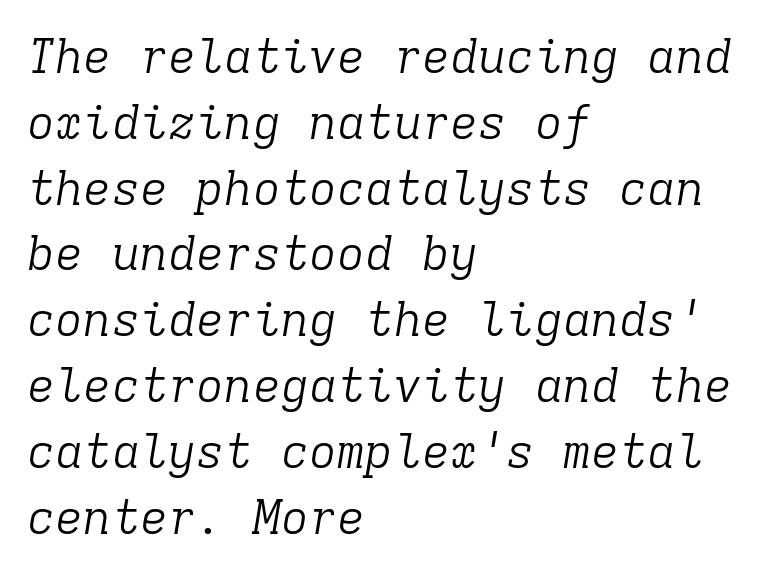
Q: Is the text bold? A: No.
Q: Is the text italic (slanted)? A: Yes, it leans right by about 9 degrees.
Q: Is the typeface a serif or a sans-serif typeface? A: Serif.
Q: Is the text underlined? A: No.
Q: How is the paragraph aligned? A: Left-aligned.
Q: Is the spacing between letters normal or unusually wide? A: Normal.
Q: Is the spacing between lines tight, normal or loose? A: Normal.
Q: Width (condensed, normal, or wide)? A: Normal.
Q: Stroke contrast? A: Low.
Q: x-height? A: Medium.
Q: Monospaced? A: Yes.
